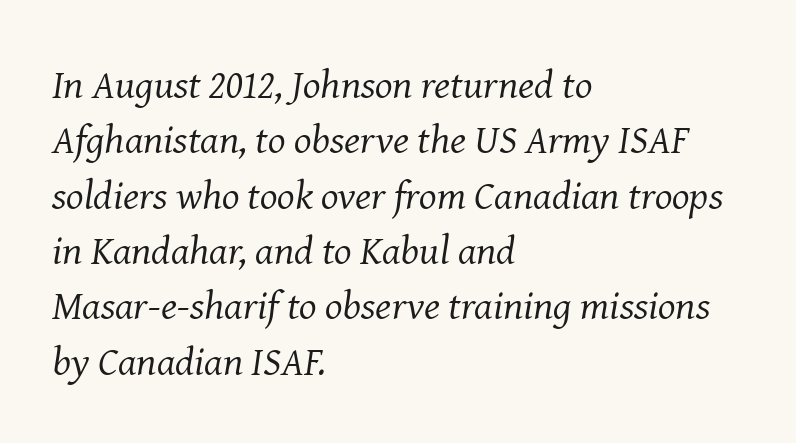
Q: Is the text bold? A: No.
Q: Is the text italic (slanted)? A: Yes, it leans right by about 8 degrees.
Q: Is the typeface a serif or a sans-serif typeface? A: Serif.
Q: Is the text underlined? A: No.
Q: How is the paragraph aligned? A: Left-aligned.
Q: Is the spacing between letters normal or unusually wide? A: Normal.
Q: Is the spacing between lines tight, normal or loose? A: Normal.
Q: Width (condensed, normal, or wide)? A: Normal.
Q: Stroke contrast? A: Medium.
Q: x-height? A: Medium.
Q: Monospaced? A: No.
